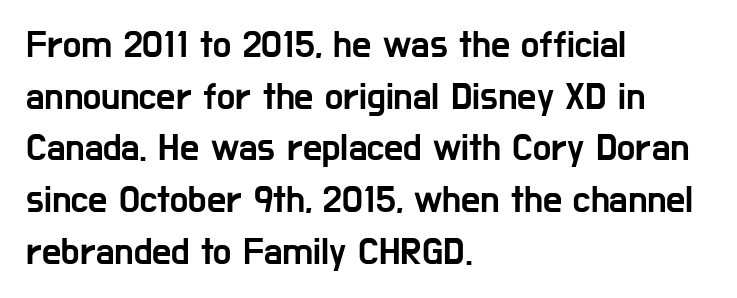
The image shows 38 px condensed sans-serif type, upright; set left-aligned, normal line spacing (1.36x), normal letter spacing, not underlined; low stroke contrast and a medium x-height.
